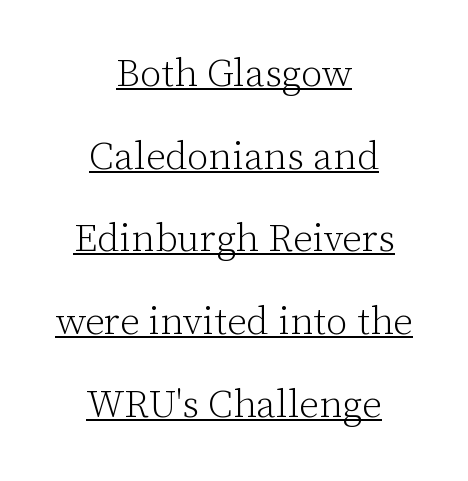
The image shows 39 px light serif type, upright; set centered, loose line spacing (2.12x), normal letter spacing, underlined; low stroke contrast and a medium x-height.
